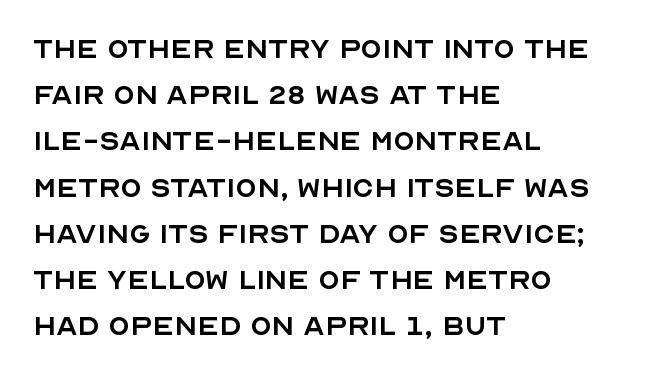
{"serif": "no", "italic": "no", "bold": "no", "weight": "regular", "width": "normal", "x_height": "large", "monospaced": "no", "underline": "no", "align": "left", "line_spacing": "normal", "line_spacing_ratio": 1.32, "letter_spacing": "normal", "letter_spacing_em": 0.0, "glyph_px": 35}
